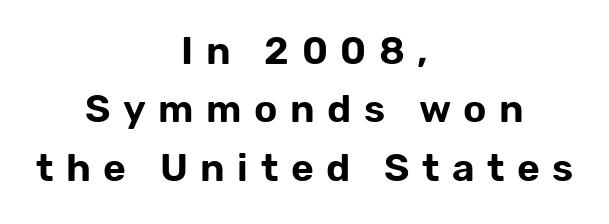
Q: Is the text italic (slanted)? A: No, it is upright.
Q: Is the typeface a serif or a sans-serif typeface? A: Sans-serif.
Q: Is the text underlined? A: No.
Q: How is the paragraph aligned? A: Centered.
Q: Is the spacing between letters normal or unusually wide? A: Unusually wide.
Q: Is the spacing between lines tight, normal or loose? A: Normal.
Q: Width (condensed, normal, or wide)? A: Normal.
Q: Stroke contrast? A: Low.
Q: x-height? A: Medium.
Q: Monospaced? A: No.
